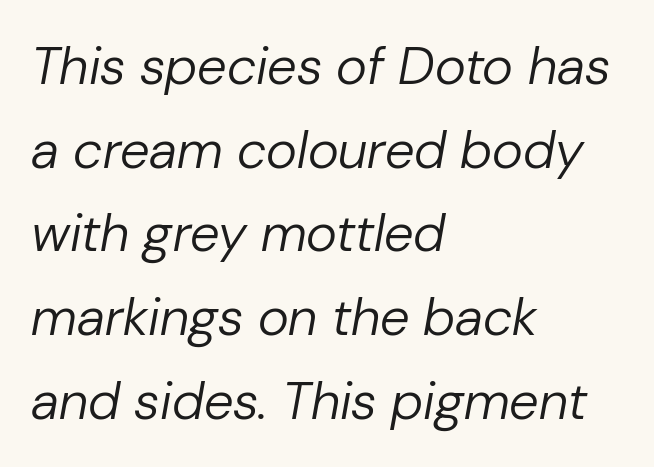
The image shows 53 px regular-weight type, italic (leaning right); set left-aligned, normal line spacing (1.58x), normal letter spacing, not underlined; low stroke contrast and a medium x-height.
